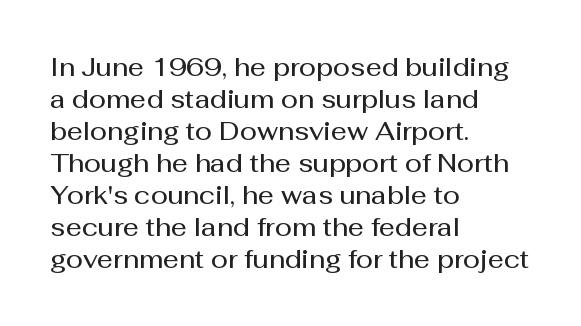
The image shows 25 px text type, upright; set left-aligned, normal line spacing (1.28x), normal letter spacing, not underlined.
